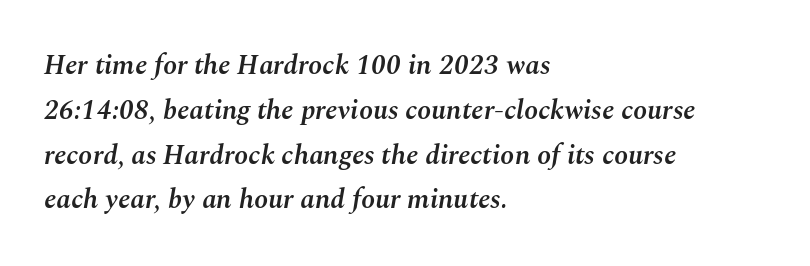
{"italic": "yes", "lean": "right", "slant_degrees": 10, "bold": "semi", "weight": "semibold", "width": "normal", "stroke_contrast": "medium", "x_height": "medium", "monospaced": "no", "underline": "no", "align": "left", "line_spacing": "normal", "line_spacing_ratio": 1.6, "letter_spacing": "normal", "letter_spacing_em": 0.0, "glyph_px": 28}
